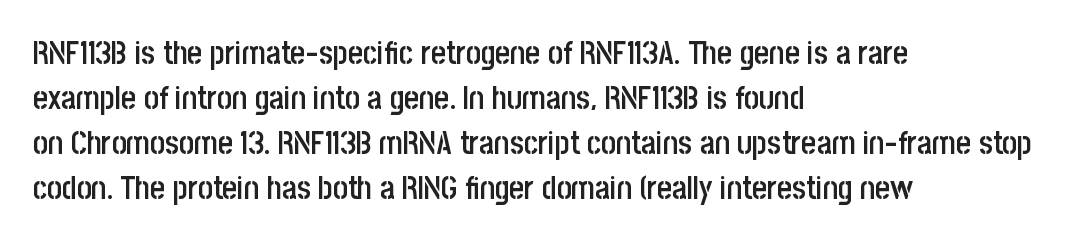
Check under the words: just untouched page. Italic: no, the glyphs are upright roman. Notice how the passage keeps a crisp vertical edge on the left only. The letterforms sit shoulder to shoulder at normal distance. Spacing verdict: proportional, widths tailored to each character. The glyphs in this specimen are sans serif.
